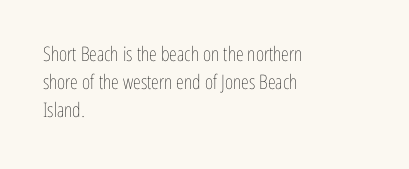
{"italic": "no", "bold": "no", "underline": "no", "align": "left", "line_spacing": "normal", "line_spacing_ratio": 1.41, "letter_spacing": "normal", "letter_spacing_em": 0.0, "glyph_px": 20}
